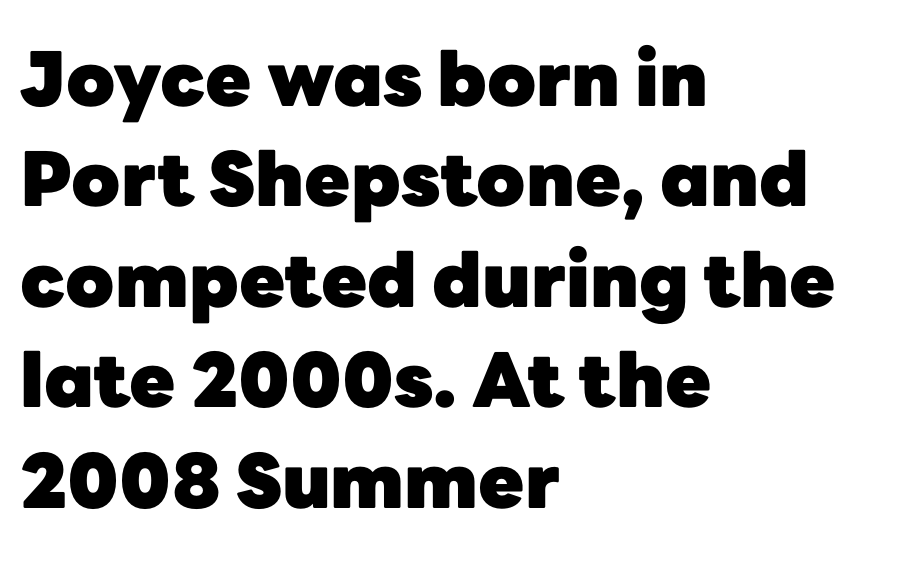
{"serif": "no", "italic": "no", "bold": "yes", "weight": "heavy", "width": "normal", "stroke_contrast": "low", "x_height": "medium", "monospaced": "no", "underline": "no", "align": "left", "line_spacing": "normal", "line_spacing_ratio": 1.34, "letter_spacing": "normal", "letter_spacing_em": 0.0, "glyph_px": 75}
